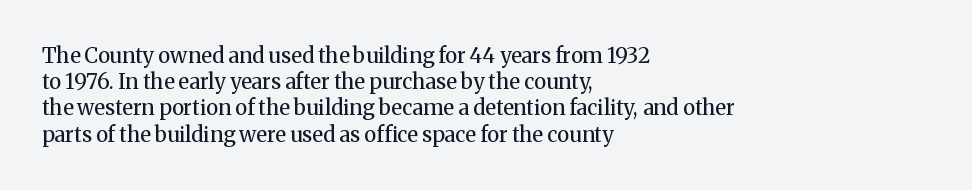
Q: Is the text bold? A: No.
Q: Is the text italic (slanted)? A: No, it is upright.
Q: Is the text underlined? A: No.
Q: How is the paragraph aligned? A: Left-aligned.
Q: Is the spacing between letters normal or unusually wide? A: Normal.
Q: Is the spacing between lines tight, normal or loose? A: Normal.
